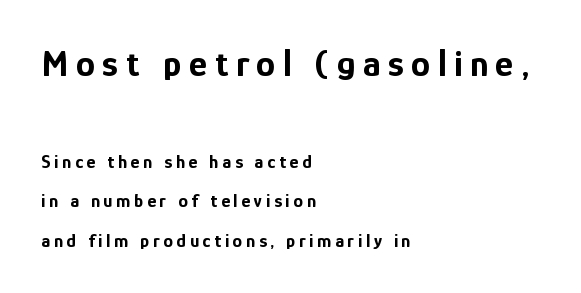
{"serif": "no", "italic": "no", "bold": "yes", "weight": "bold", "width": "condensed", "stroke_contrast": "low", "x_height": "medium", "monospaced": "no", "underline": "no", "align": "left", "line_spacing": "loose", "line_spacing_ratio": 2.07, "letter_spacing": "wide", "letter_spacing_em": 0.2, "larger_block": "first", "size_ratio": 2.0, "glyph_px": 38}
